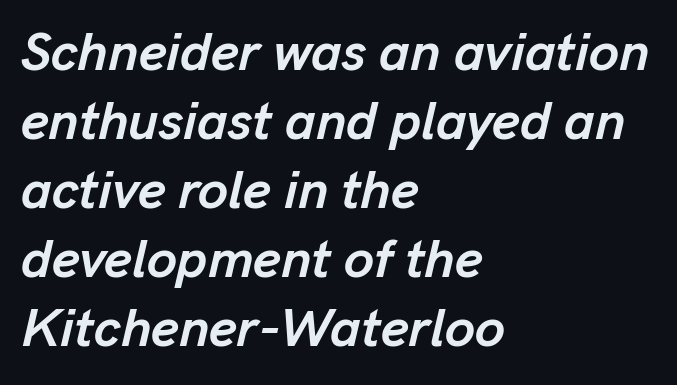
The image shows 54 px semibold type, italic (leaning right); set left-aligned, normal line spacing (1.28x), normal letter spacing, not underlined; low stroke contrast and a medium x-height.
